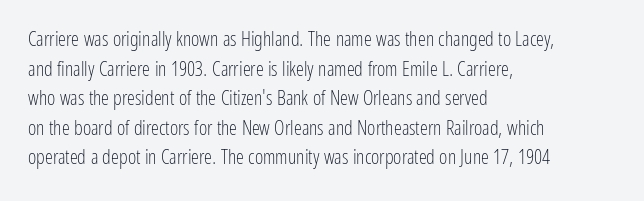
Q: Is the text bold? A: No.
Q: Is the text italic (slanted)? A: No, it is upright.
Q: Is the text underlined? A: No.
Q: How is the paragraph aligned? A: Left-aligned.
Q: Is the spacing between letters normal or unusually wide? A: Normal.
Q: Is the spacing between lines tight, normal or loose? A: Normal.
